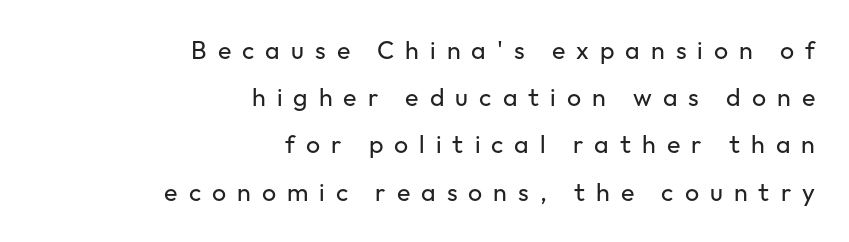
The image shows 25 px text type, upright; set right-aligned, line spacing 1.89x, unusually wide letter spacing (+0.44 em), not underlined.
